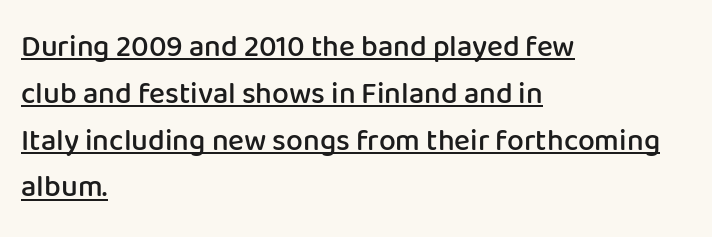
In designer terms, the underline attribute is active on this setting. Is this a fixed-width face? No — the glyphs have proportional, varying widths. Posture: vertical. Horizontal alignment here is leftward, the default for most running prose. Tracking value appears to be zero — textbook default spacing. The characters display no serif detailing; their extremities are plain.
